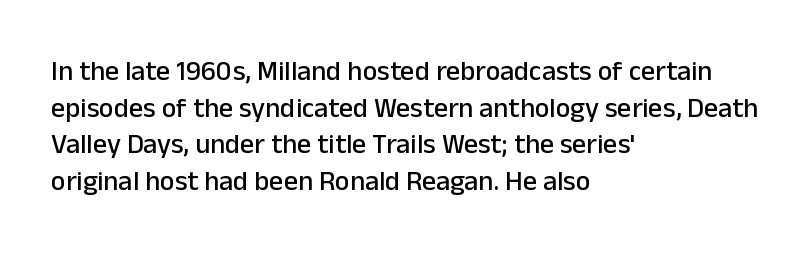
{"serif": "no", "italic": "no", "width": "normal", "stroke_contrast": "low", "x_height": "medium", "monospaced": "no", "underline": "no", "align": "left", "line_spacing": "normal", "line_spacing_ratio": 1.31, "letter_spacing": "normal", "letter_spacing_em": 0.0, "glyph_px": 28}
